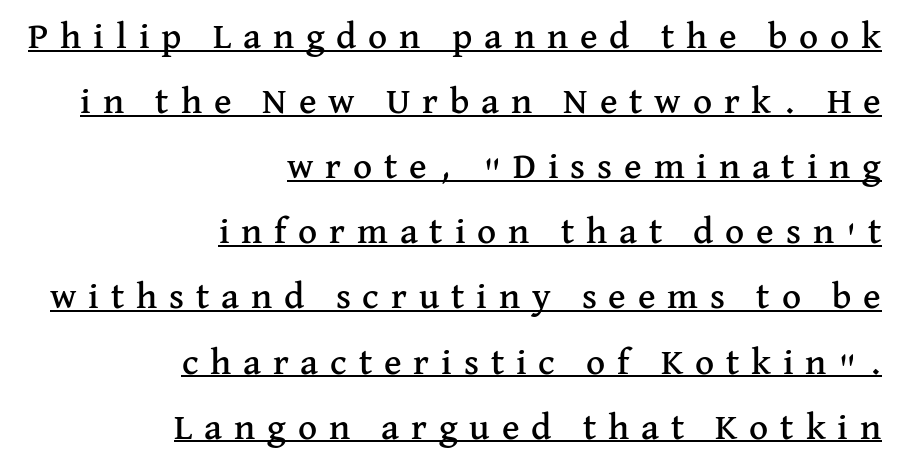
{"serif": "yes", "italic": "no", "width": "normal", "stroke_contrast": "medium", "x_height": "medium", "monospaced": "no", "underline": "yes", "align": "right", "line_spacing_ratio": 1.76, "letter_spacing": "wide", "letter_spacing_em": 0.32, "glyph_px": 37}
